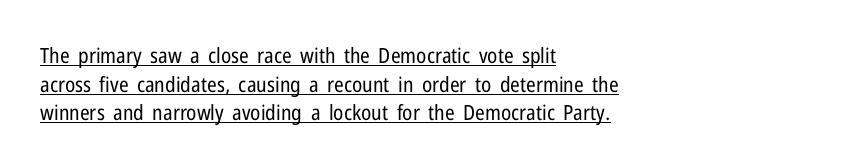
{"italic": "no", "bold": "no", "underline": "yes", "align": "left", "line_spacing": "normal", "line_spacing_ratio": 1.36, "letter_spacing": "normal", "letter_spacing_em": 0.0, "glyph_px": 21}
